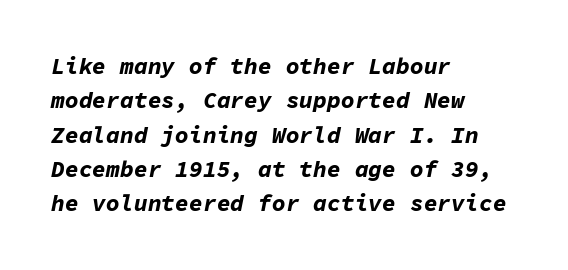
The image shows 23 px bold type, italic (leaning right); set left-aligned, normal line spacing (1.49x), normal letter spacing, not underlined.
